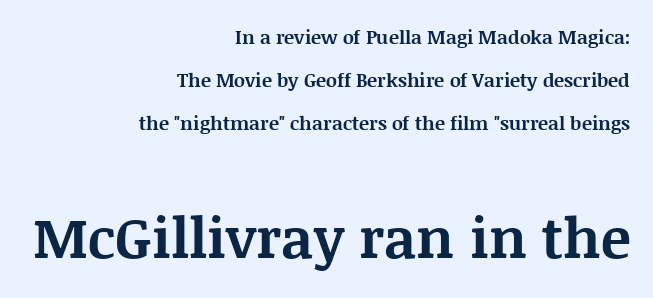
The image shows 56 px bold serif type, upright; set right-aligned, loose line spacing (2.26x), normal letter spacing, not underlined; the second (bottom) block is 2.95x larger; medium stroke contrast and a large x-height.
